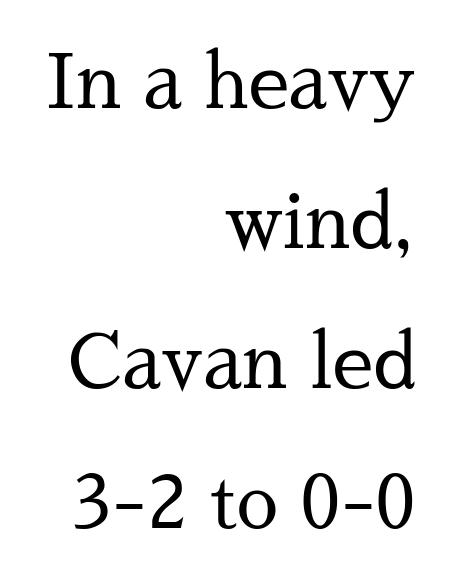
Where is the straight margin? On the right. The typography opts for an upright posture over an oblique one. Letters rest on an invisible, unmarked baseline. The type family on display is of the serif kind.
